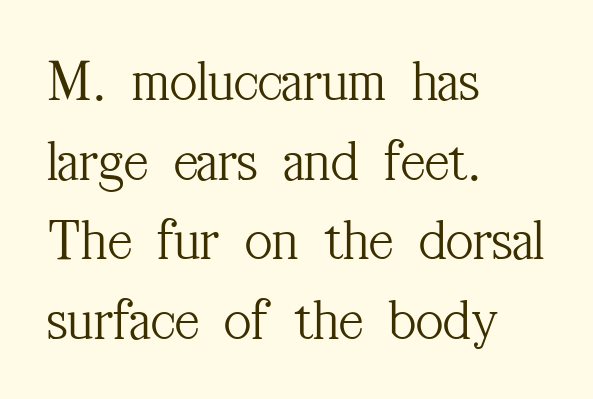
The image shows 59 px light, condensed serif type, upright; set left-aligned, normal line spacing (1.35x), normal letter spacing, not underlined; medium stroke contrast and a medium x-height.
